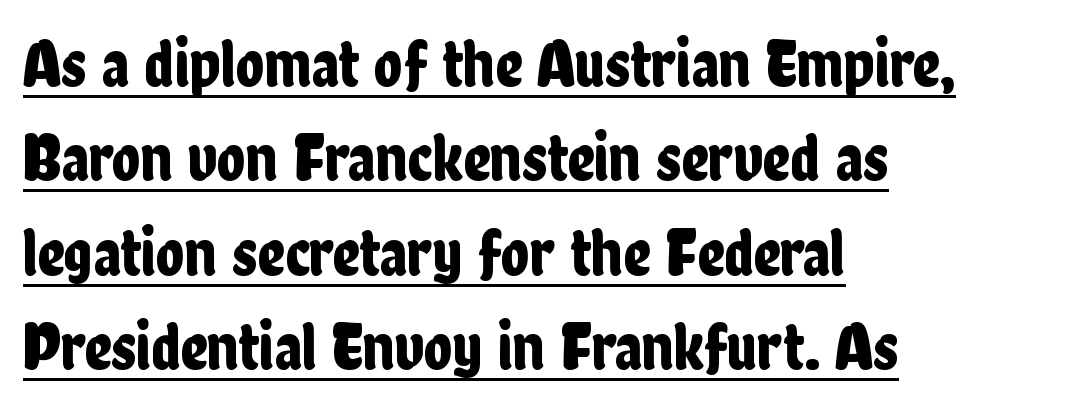
Q: Is the text italic (slanted)? A: No, it is upright.
Q: Is the typeface a serif or a sans-serif typeface? A: Sans-serif.
Q: Is the text underlined? A: Yes.
Q: How is the paragraph aligned? A: Left-aligned.
Q: Is the spacing between letters normal or unusually wide? A: Normal.
Q: Is the spacing between lines tight, normal or loose? A: Normal.
Q: Width (condensed, normal, or wide)? A: Condensed.
Q: Stroke contrast? A: Low.
Q: x-height? A: Medium.
Q: Monospaced? A: No.
